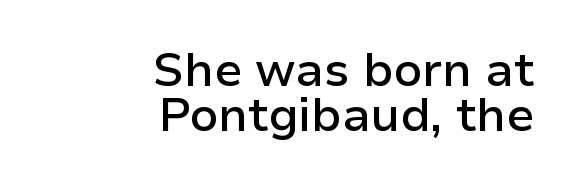
{"serif": "no", "italic": "no", "bold": "semi", "weight": "semibold", "width": "normal", "stroke_contrast": "low", "x_height": "medium", "monospaced": "no", "underline": "no", "align": "right", "line_spacing": "tight", "line_spacing_ratio": 0.96, "letter_spacing": "normal", "letter_spacing_em": 0.0, "glyph_px": 47}
